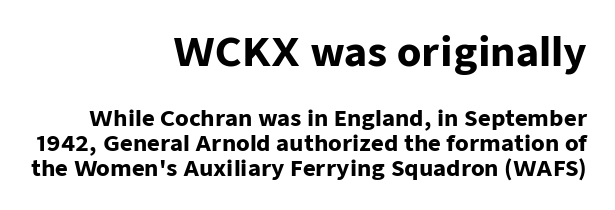
Q: Is the text bold? A: Yes.
Q: Is the text italic (slanted)? A: No, it is upright.
Q: Is the typeface a serif or a sans-serif typeface? A: Sans-serif.
Q: Is the text underlined? A: No.
Q: How is the paragraph aligned? A: Right-aligned.
Q: Is the spacing between letters normal or unusually wide? A: Normal.
Q: Is the spacing between lines tight, normal or loose? A: Tight.
Q: Which block of text is set in a larger size, the first (top) or the second (bottom)? A: The first (top) one.
Q: Width (condensed, normal, or wide)? A: Normal.
Q: Stroke contrast? A: Low.
Q: x-height? A: Medium.
Q: Monospaced? A: No.
